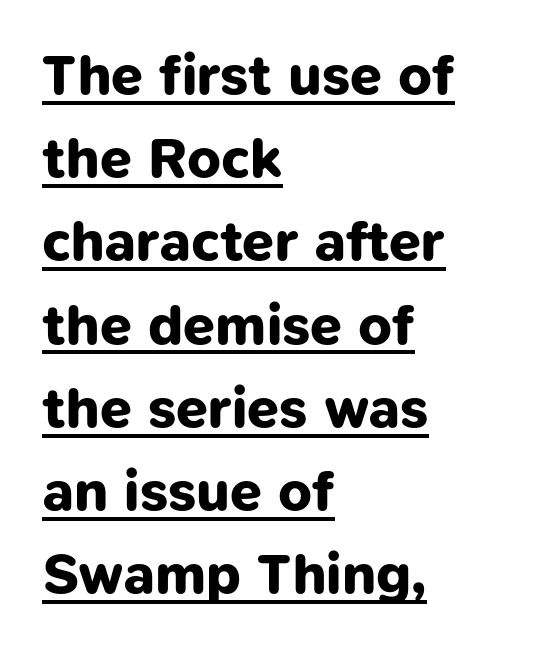
Q: Is the text bold? A: Yes.
Q: Is the typeface a serif or a sans-serif typeface? A: Sans-serif.
Q: Is the text underlined? A: Yes.
Q: How is the paragraph aligned? A: Left-aligned.
Q: Is the spacing between letters normal or unusually wide? A: Normal.
Q: Is the spacing between lines tight, normal or loose? A: Normal.
Q: Width (condensed, normal, or wide)? A: Normal.
Q: Stroke contrast? A: Low.
Q: x-height? A: Medium.
Q: Monospaced? A: No.
